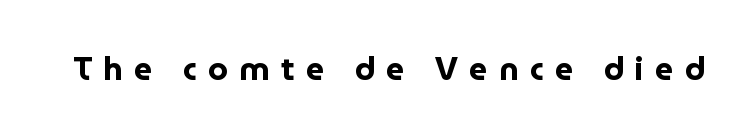
{"serif": "no", "italic": "no", "bold": "yes", "weight": "bold", "width": "normal", "stroke_contrast": "low", "x_height": "medium", "monospaced": "no", "underline": "no", "letter_spacing": "wide", "letter_spacing_em": 0.35, "glyph_px": 32}
